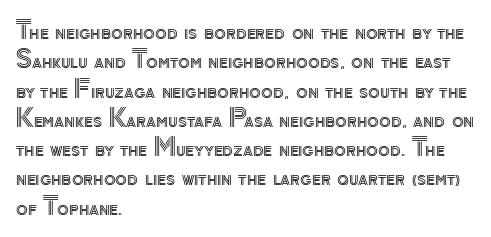
Q: Is the text italic (slanted)? A: No, it is upright.
Q: Is the text underlined? A: No.
Q: How is the paragraph aligned? A: Left-aligned.
Q: Is the spacing between letters normal or unusually wide? A: Normal.
